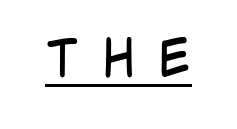
A roman cut, with each character standing at attention. Is this a fixed-width face? No — the glyphs have proportional, varying widths. The weight would be labelled regular, book, light, or lighter still. A rule runs beneath these lines of type. Between one letter and the next there's a generous, obvious gap. Serifs: no, the terminals of the letterforms are clean.
